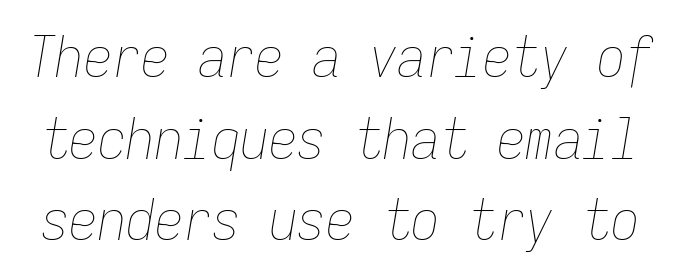
Q: Is the text bold? A: No.
Q: Is the text italic (slanted)? A: Yes, it leans right by about 9 degrees.
Q: Is the text underlined? A: No.
Q: Is the spacing between letters normal or unusually wide? A: Normal.
Q: Is the spacing between lines tight, normal or loose? A: Normal.
Q: Width (condensed, normal, or wide)? A: Condensed.
Q: Stroke contrast? A: Low.
Q: x-height? A: Medium.
Q: Monospaced? A: Yes.
